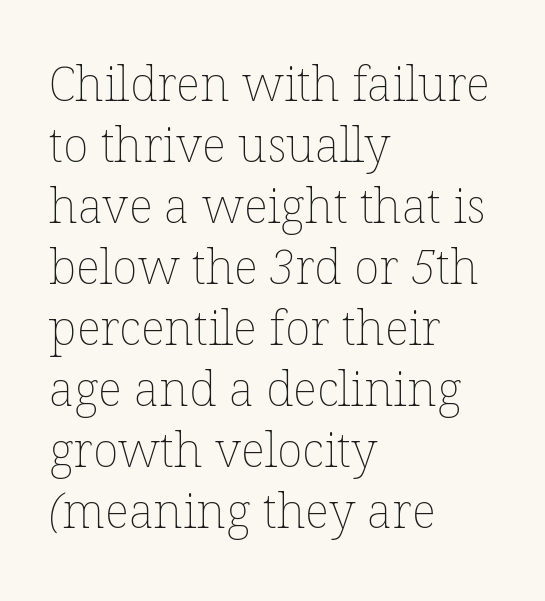
Q: Is the text bold? A: No.
Q: Is the text underlined? A: No.
Q: How is the paragraph aligned? A: Left-aligned.
Q: Is the spacing between letters normal or unusually wide? A: Normal.
Q: Is the spacing between lines tight, normal or loose? A: Normal.
Q: Width (condensed, normal, or wide)? A: Normal.
Q: Stroke contrast? A: Low.
Q: x-height? A: Medium.
Q: Monospaced? A: No.
